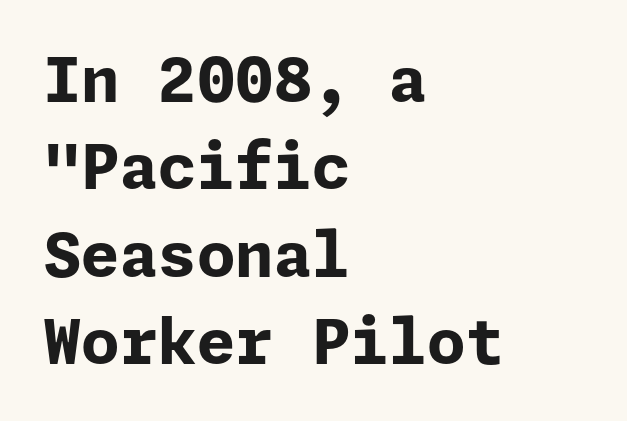
{"serif": "no", "italic": "no", "bold": "yes", "weight": "bold", "width": "normal", "stroke_contrast": "low", "x_height": "medium", "underline": "no", "align": "left", "line_spacing": "normal", "line_spacing_ratio": 1.41, "letter_spacing": "normal", "letter_spacing_em": 0.0, "glyph_px": 62}
